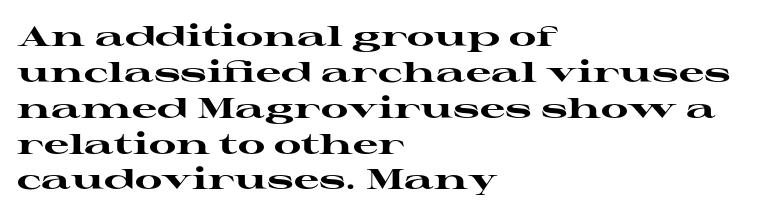
Q: Is the text bold? A: Yes.
Q: Is the text italic (slanted)? A: No, it is upright.
Q: Is the typeface a serif or a sans-serif typeface? A: Serif.
Q: Is the text underlined? A: No.
Q: How is the paragraph aligned? A: Left-aligned.
Q: Is the spacing between letters normal or unusually wide? A: Normal.
Q: Is the spacing between lines tight, normal or loose? A: Normal.
Q: Width (condensed, normal, or wide)? A: Wide.
Q: Stroke contrast? A: High.
Q: x-height? A: Medium.
Q: Monospaced? A: No.
